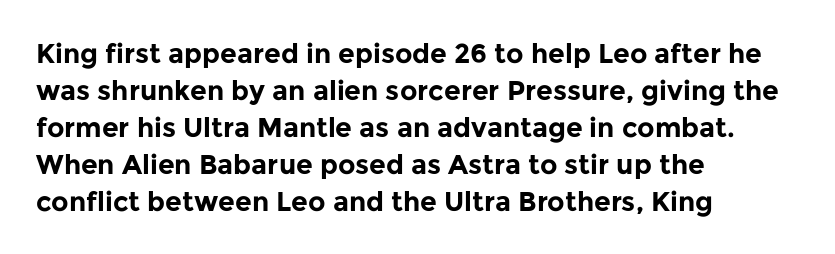
{"italic": "no", "bold": "yes", "underline": "no", "align": "left", "line_spacing": "normal", "line_spacing_ratio": 1.37, "letter_spacing": "normal", "letter_spacing_em": 0.0, "glyph_px": 27}
